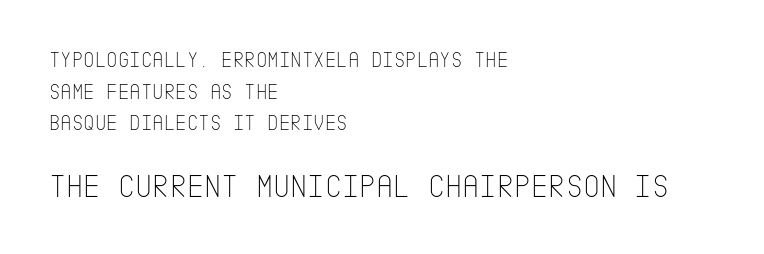
Q: Is the text bold? A: No.
Q: Is the text italic (slanted)? A: No, it is upright.
Q: Is the typeface a serif or a sans-serif typeface? A: Sans-serif.
Q: Is the text underlined? A: No.
Q: How is the paragraph aligned? A: Left-aligned.
Q: Is the spacing between letters normal or unusually wide? A: Normal.
Q: Is the spacing between lines tight, normal or loose? A: Normal.
Q: Which block of text is set in a larger size, the first (top) or the second (bottom)? A: The second (bottom) one.
Q: Width (condensed, normal, or wide)? A: Condensed.
Q: Stroke contrast? A: Low.
Q: x-height? A: Large.
